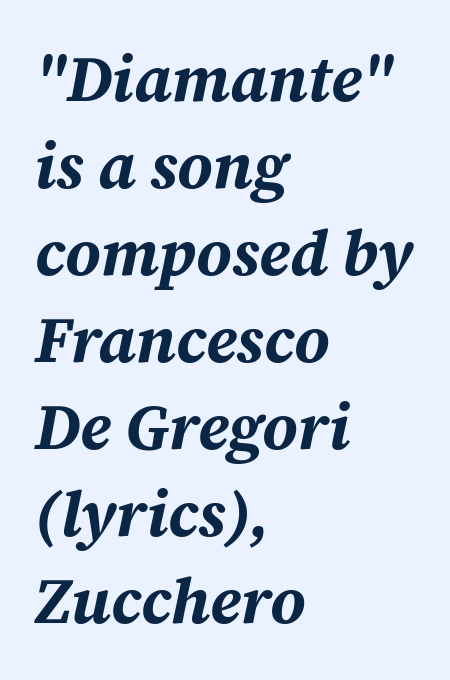
{"italic": "yes", "lean": "right", "slant_degrees": 12, "bold": "yes", "weight": "bold", "width": "normal", "stroke_contrast": "medium", "x_height": "medium", "monospaced": "no", "underline": "no", "align": "left", "line_spacing": "normal", "line_spacing_ratio": 1.36, "letter_spacing": "normal", "letter_spacing_em": 0.0, "glyph_px": 64}
